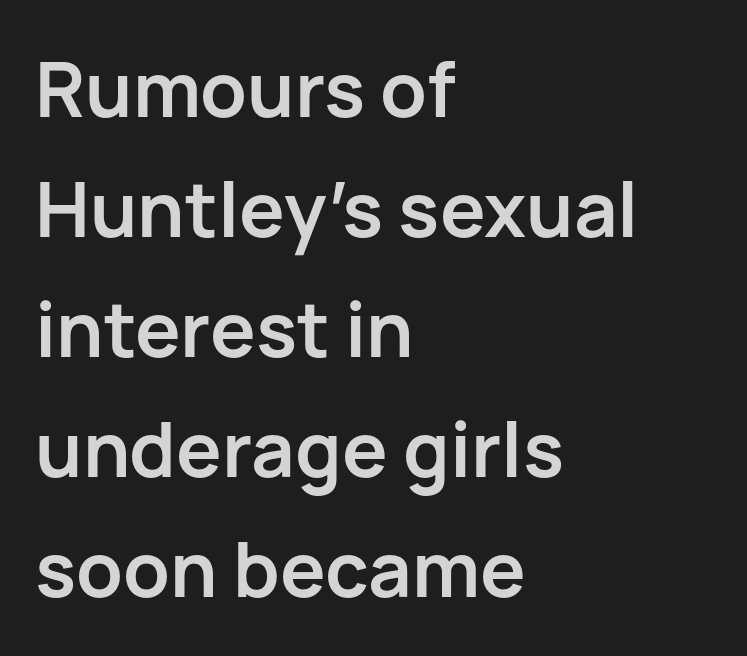
{"serif": "no", "italic": "no", "bold": "yes", "weight": "semibold", "width": "normal", "stroke_contrast": "low", "x_height": "medium", "monospaced": "no", "underline": "no", "align": "left", "line_spacing": "normal", "line_spacing_ratio": 1.58, "letter_spacing": "normal", "letter_spacing_em": 0.0, "glyph_px": 76}
